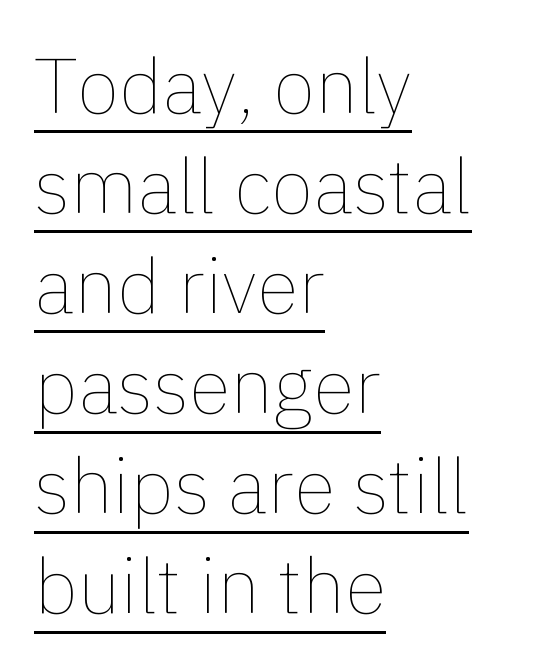
Every stem runs plumb, perpendicular to the baseline. Alignment: flush left. Stroke thickness stays within the range of a standard reading face or lighter. The type is set solid horizontally, with unmodified tracking.
